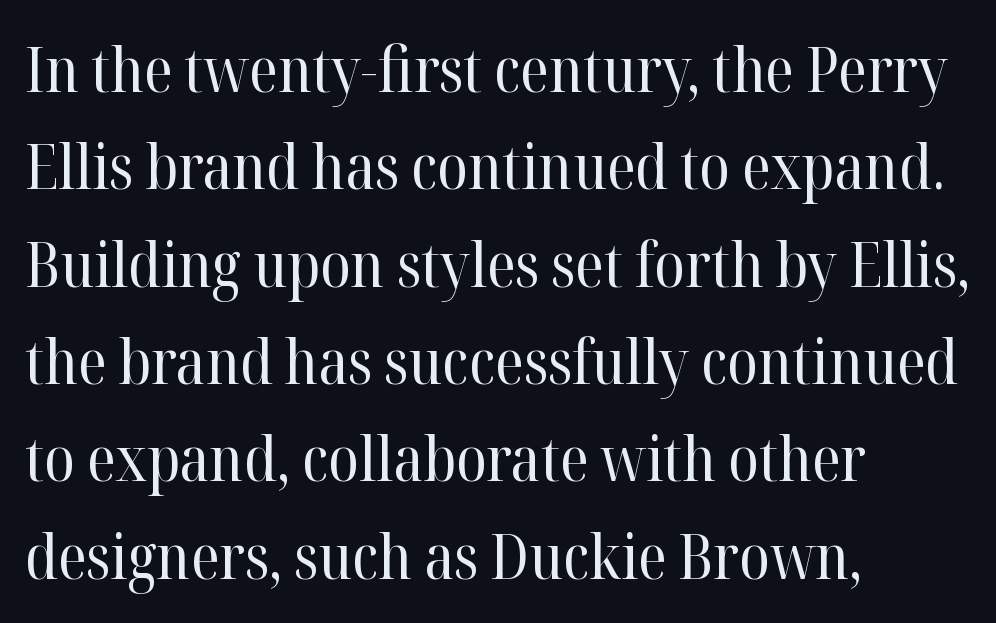
The image shows 62 px regular-weight serif type, upright; set left-aligned, normal line spacing (1.57x), normal letter spacing, not underlined; high stroke contrast and a medium x-height.
